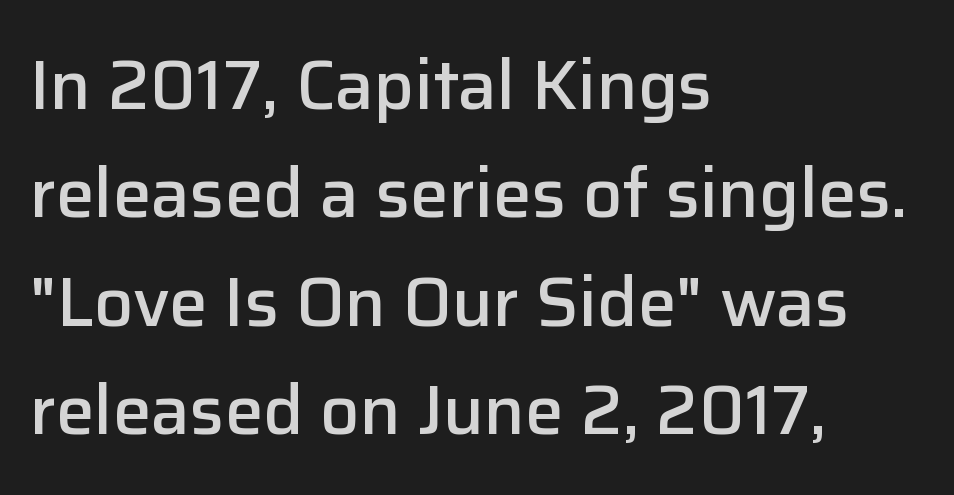
Q: Is the text bold? A: Semi-bold.
Q: Is the text italic (slanted)? A: No, it is upright.
Q: Is the typeface a serif or a sans-serif typeface? A: Sans-serif.
Q: Is the text underlined? A: No.
Q: How is the paragraph aligned? A: Left-aligned.
Q: Is the spacing between letters normal or unusually wide? A: Normal.
Q: Is the spacing between lines tight, normal or loose? A: Normal.
Q: Width (condensed, normal, or wide)? A: Normal.
Q: Stroke contrast? A: Low.
Q: x-height? A: Medium.
Q: Monospaced? A: No.
